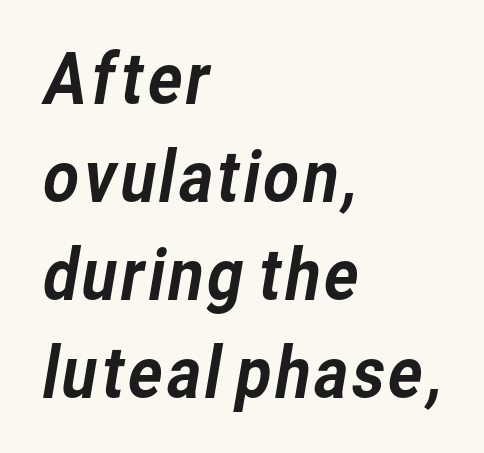
Q: Is the typeface a serif or a sans-serif typeface? A: Sans-serif.
Q: Is the text underlined? A: No.
Q: How is the paragraph aligned? A: Left-aligned.
Q: Is the spacing between letters normal or unusually wide? A: Normal.
Q: Is the spacing between lines tight, normal or loose? A: Normal.
Q: Width (condensed, normal, or wide)? A: Normal.
Q: Stroke contrast? A: Low.
Q: x-height? A: Medium.
Q: Monospaced? A: No.
